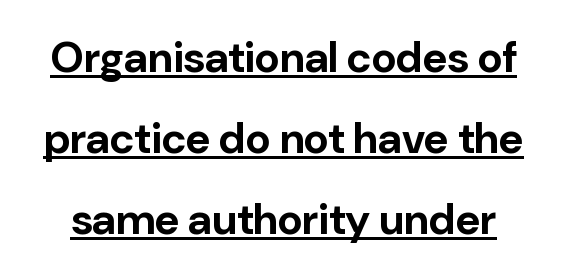
Q: Is the text bold? A: Yes.
Q: Is the text italic (slanted)? A: No, it is upright.
Q: Is the typeface a serif or a sans-serif typeface? A: Sans-serif.
Q: Is the text underlined? A: Yes.
Q: Is the spacing between letters normal or unusually wide? A: Normal.
Q: Width (condensed, normal, or wide)? A: Normal.
Q: Stroke contrast? A: Low.
Q: x-height? A: Medium.
Q: Monospaced? A: No.
